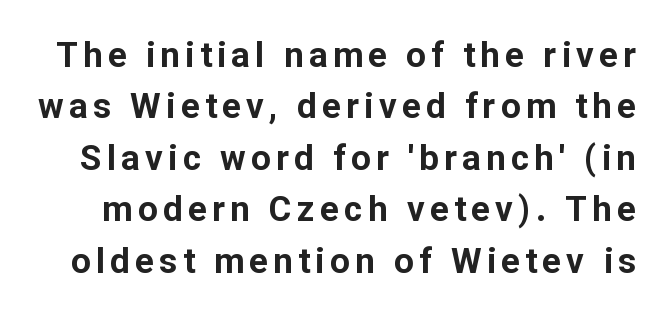
The image shows 35 px bold sans-serif type, upright; set normal line spacing (1.47x), not underlined; low stroke contrast and a medium x-height.
